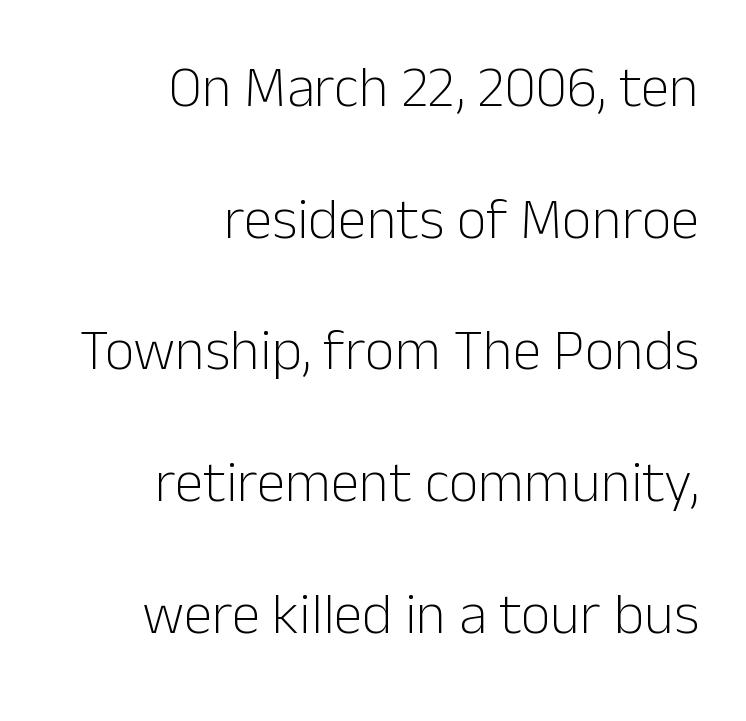
{"serif": "no", "italic": "no", "bold": "no", "weight": "light", "width": "normal", "stroke_contrast": "low", "x_height": "medium", "monospaced": "no", "underline": "no", "align": "right", "line_spacing": "loose", "line_spacing_ratio": 2.27, "letter_spacing": "normal", "letter_spacing_em": 0.0, "glyph_px": 58}
